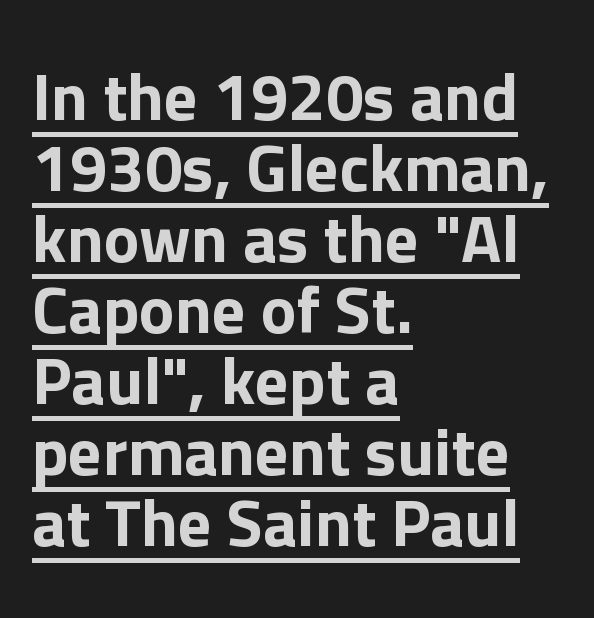
Here the designer chose a conventional face with non-uniform glyph widths. Letterform terminals end flat and unadorned throughout the passage. Line spacing here is tight. Short and long lines alike share a common starting point at left. A typesetter would call this zero additional tracking.
